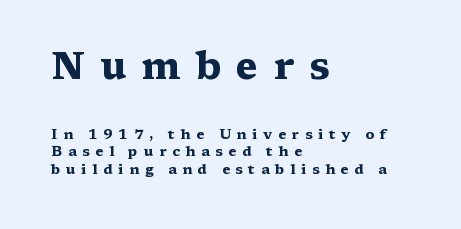
The image shows 38 px heavy, wide serif type, upright; set left-aligned, line spacing 1.23x, unusually wide letter spacing (+0.4 em), not underlined; the first (top) block is 2.71x larger; medium stroke contrast and a medium x-height.
